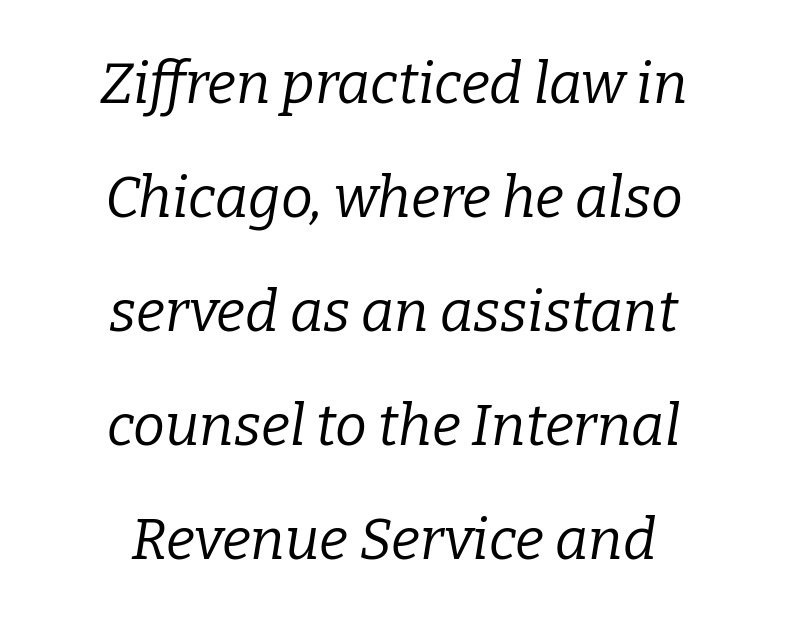
Q: Is the text bold? A: No.
Q: Is the text italic (slanted)? A: Yes, it leans right by about 9 degrees.
Q: Is the typeface a serif or a sans-serif typeface? A: Serif.
Q: Is the text underlined? A: No.
Q: How is the paragraph aligned? A: Centered.
Q: Is the spacing between letters normal or unusually wide? A: Normal.
Q: Is the spacing between lines tight, normal or loose? A: Loose.
Q: Width (condensed, normal, or wide)? A: Normal.
Q: Stroke contrast? A: Low.
Q: x-height? A: Medium.
Q: Monospaced? A: No.
